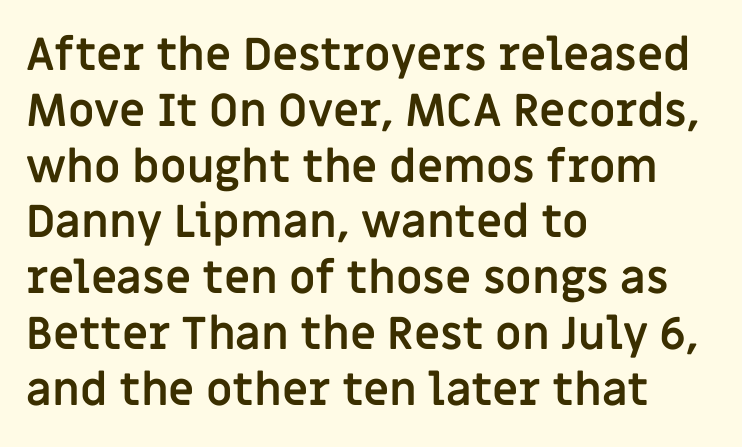
Q: Is the text bold? A: Yes.
Q: Is the text italic (slanted)? A: No, it is upright.
Q: Is the typeface a serif or a sans-serif typeface? A: Sans-serif.
Q: Is the text underlined? A: No.
Q: How is the paragraph aligned? A: Left-aligned.
Q: Is the spacing between letters normal or unusually wide? A: Normal.
Q: Width (condensed, normal, or wide)? A: Normal.
Q: Stroke contrast? A: Low.
Q: x-height? A: Large.
Q: Monospaced? A: No.
